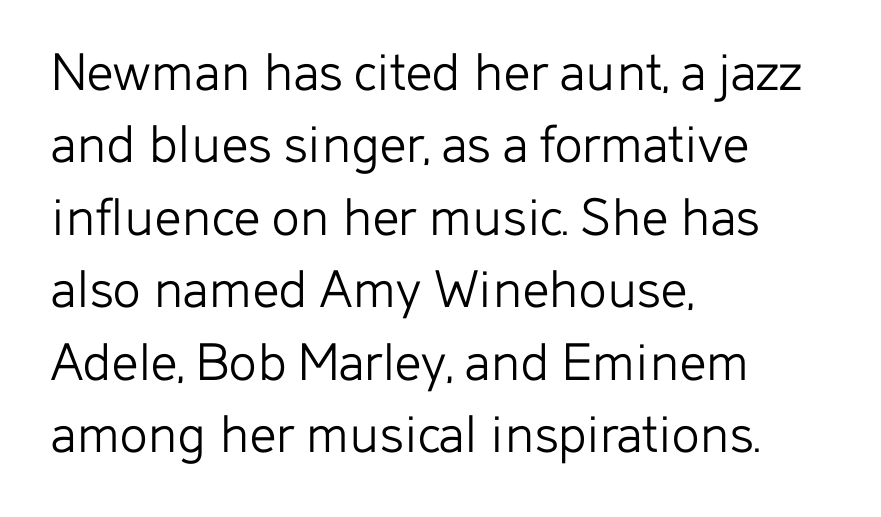
The image shows 58 px light sans-serif type, upright; set left-aligned, normal line spacing (1.25x), normal letter spacing, not underlined; low stroke contrast and a medium x-height.
